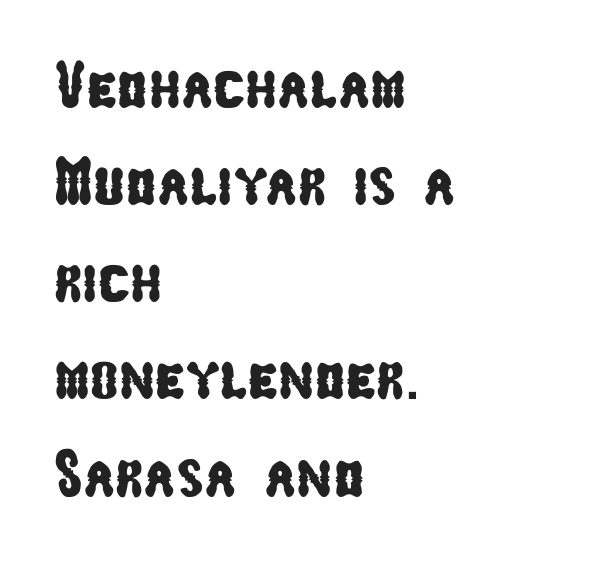
{"serif": "no", "width": "condensed", "stroke_contrast": "low", "x_height": "medium", "monospaced": "no", "underline": "no", "align": "left", "line_spacing": "normal", "line_spacing_ratio": 1.45, "letter_spacing": "normal", "letter_spacing_em": 0.0, "glyph_px": 67}
